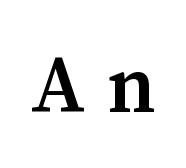
Q: Is the text bold? A: Semi-bold.
Q: Is the text italic (slanted)? A: No, it is upright.
Q: Is the typeface a serif or a sans-serif typeface? A: Serif.
Q: Is the text underlined? A: No.
Q: Is the spacing between letters normal or unusually wide? A: Unusually wide.
Q: Width (condensed, normal, or wide)? A: Normal.
Q: Stroke contrast? A: Medium.
Q: x-height? A: Medium.
Q: Monospaced? A: No.
